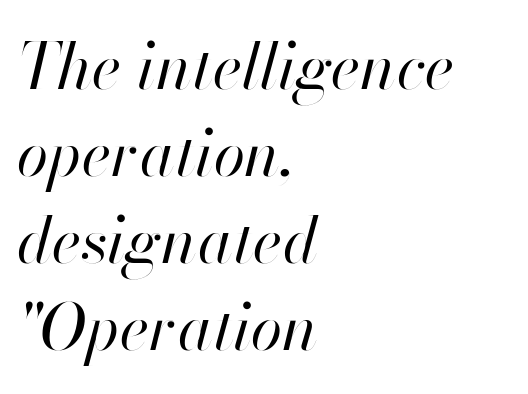
The image shows 64 px regular-weight type, italic (leaning right); set left-aligned, normal line spacing (1.36x), normal letter spacing, not underlined; high stroke contrast and a small x-height.
